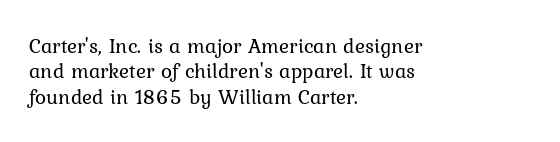
Q: Is the text bold? A: No.
Q: Is the text italic (slanted)? A: No, it is upright.
Q: Is the text underlined? A: No.
Q: How is the paragraph aligned? A: Left-aligned.
Q: Is the spacing between letters normal or unusually wide? A: Normal.
